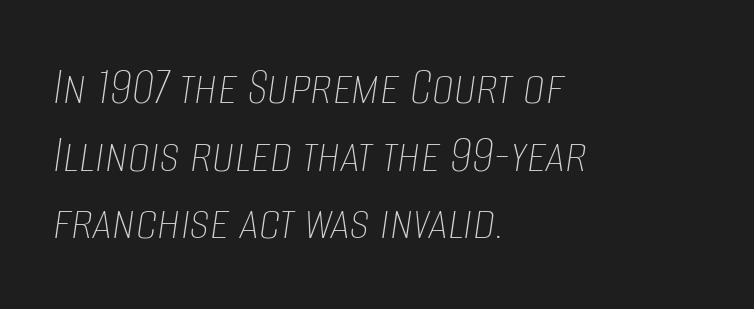
{"italic": "yes", "lean": "right", "slant_degrees": 8, "bold": "no", "weight": "thin", "width": "condensed", "stroke_contrast": "low", "x_height": "large", "monospaced": "no", "underline": "no", "align": "left", "line_spacing_ratio": 1.23, "letter_spacing": "normal", "letter_spacing_em": 0.0, "glyph_px": 55}
